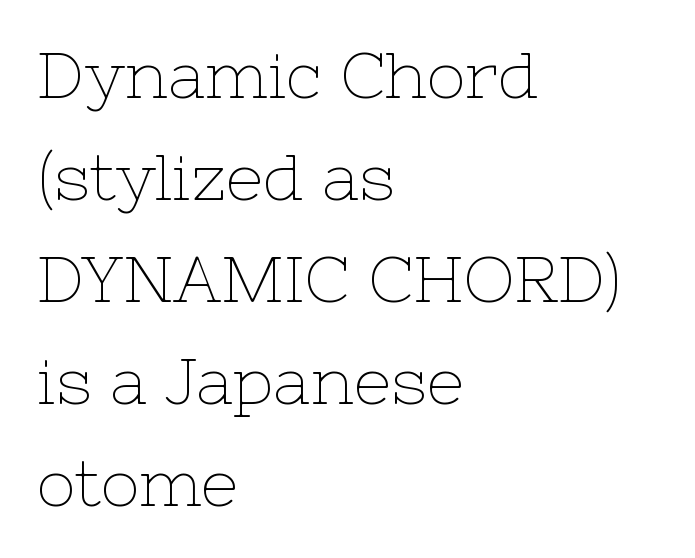
Q: Is the text bold? A: No.
Q: Is the text italic (slanted)? A: No, it is upright.
Q: Is the typeface a serif or a sans-serif typeface? A: Serif.
Q: Is the text underlined? A: No.
Q: How is the paragraph aligned? A: Left-aligned.
Q: Is the spacing between letters normal or unusually wide? A: Normal.
Q: Is the spacing between lines tight, normal or loose? A: Normal.
Q: Width (condensed, normal, or wide)? A: Normal.
Q: Stroke contrast? A: Low.
Q: x-height? A: Medium.
Q: Monospaced? A: No.
